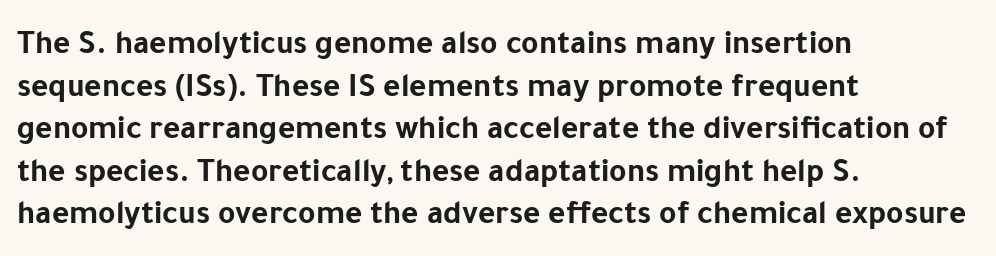
{"serif": "no", "italic": "no", "bold": "yes", "weight": "bold", "width": "normal", "stroke_contrast": "low", "x_height": "medium", "monospaced": "no", "underline": "no", "align": "left", "line_spacing": "normal", "line_spacing_ratio": 1.29, "letter_spacing": "normal", "letter_spacing_em": 0.0, "glyph_px": 33}
